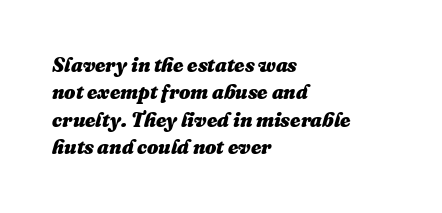
Q: Is the text bold? A: Yes.
Q: Is the text italic (slanted)? A: Yes, it leans right by about 16 degrees.
Q: Is the text underlined? A: No.
Q: How is the paragraph aligned? A: Left-aligned.
Q: Is the spacing between letters normal or unusually wide? A: Normal.
Q: Is the spacing between lines tight, normal or loose? A: Normal.
